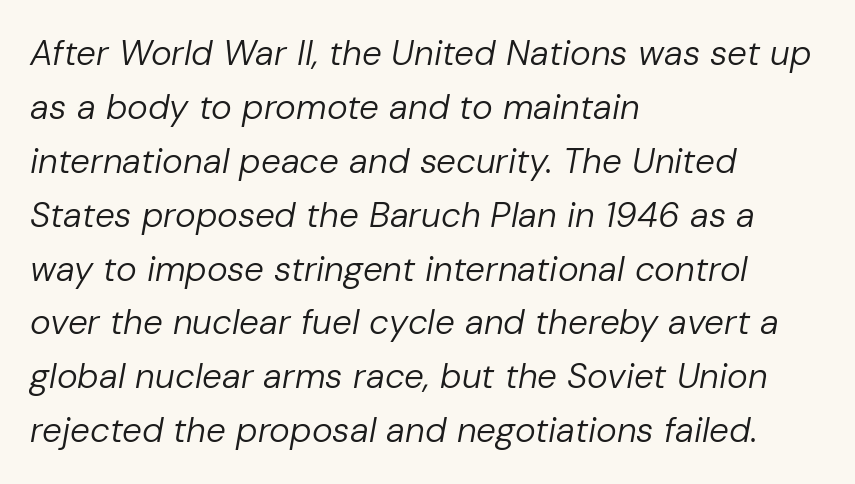
The image shows 35 px regular-weight type, italic (leaning right); set left-aligned, normal line spacing (1.54x), normal letter spacing, not underlined; low stroke contrast and a medium x-height.
